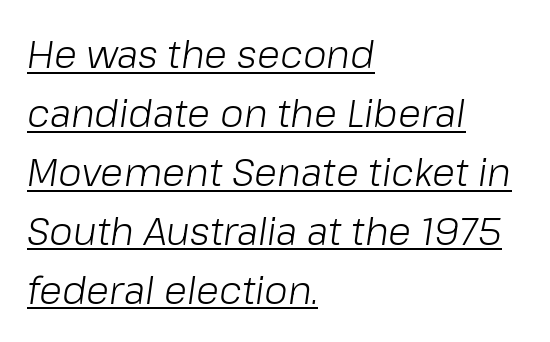
The image shows 38 px light type, italic (leaning right); set left-aligned, normal line spacing (1.55x), normal letter spacing, underlined; low stroke contrast and a medium x-height.
